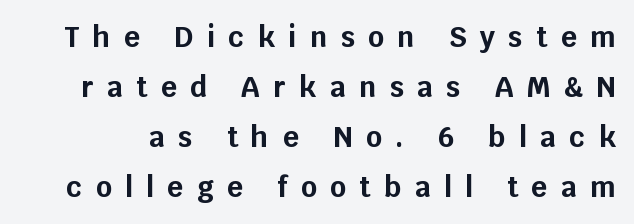
The face used here is a sans, in the tradition of grotesques and geometrics. The space beneath each line is pristine and unruled. Note the varied advance widths — an 'i' is clearly narrower than an 'm'. The letters are spread apart with noticeably loose tracking. These words are printed bold, with thick strokes throughout.
